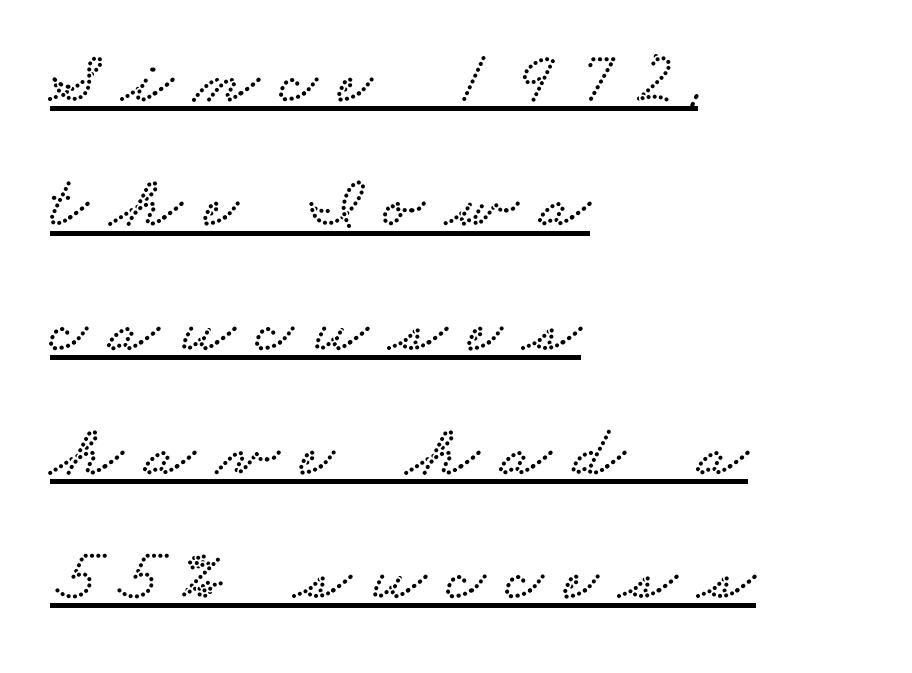
Q: Is the typeface a serif or a sans-serif typeface? A: Serif.
Q: Is the text underlined? A: Yes.
Q: How is the paragraph aligned? A: Left-aligned.
Q: Is the spacing between letters normal or unusually wide? A: Unusually wide.
Q: Is the spacing between lines tight, normal or loose? A: Normal.
Q: Width (condensed, normal, or wide)? A: Wide.
Q: Stroke contrast? A: Low.
Q: x-height? A: Small.
Q: Monospaced? A: No.
